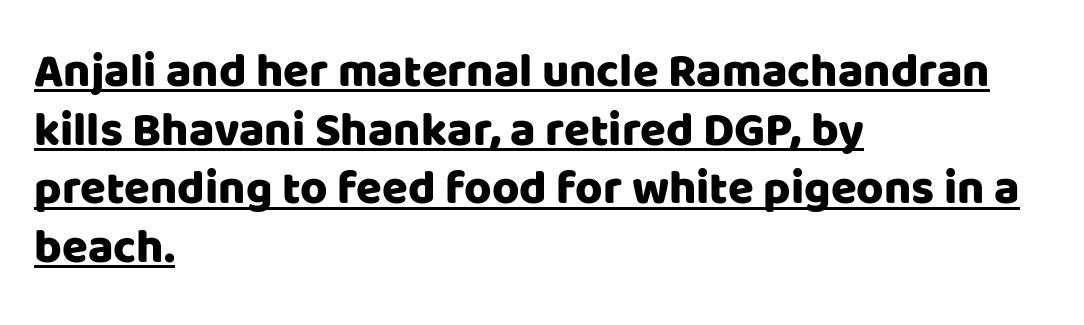
{"serif": "no", "italic": "no", "width": "normal", "stroke_contrast": "low", "x_height": "large", "monospaced": "no", "underline": "yes", "align": "left", "line_spacing": "normal", "line_spacing_ratio": 1.25, "letter_spacing": "normal", "letter_spacing_em": 0.0, "glyph_px": 47}
